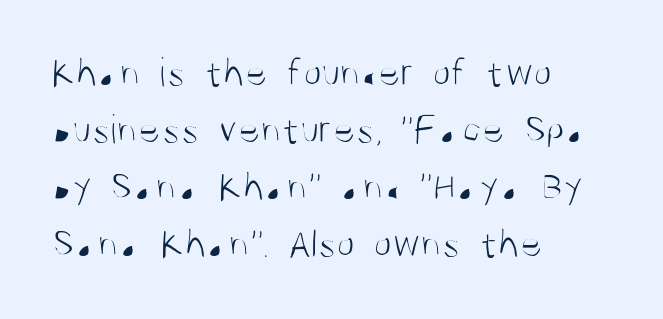
{"serif": "no", "italic": "no", "bold": "no", "weight": "light", "width": "condensed", "stroke_contrast": "medium", "x_height": "large", "monospaced": "no", "underline": "no", "align": "left", "line_spacing": "normal", "line_spacing_ratio": 1.36, "letter_spacing": "normal", "letter_spacing_em": 0.0, "glyph_px": 42}
